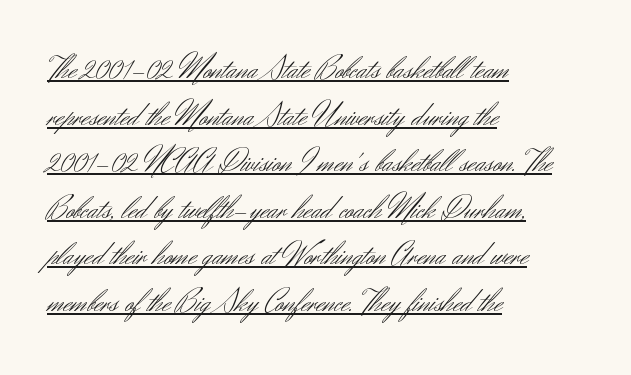
Q: Is the text bold? A: No.
Q: Is the text italic (slanted)? A: Yes.
Q: Is the typeface a serif or a sans-serif typeface? A: Sans-serif.
Q: Is the text underlined? A: Yes.
Q: How is the paragraph aligned? A: Left-aligned.
Q: Is the spacing between letters normal or unusually wide? A: Normal.
Q: Is the spacing between lines tight, normal or loose? A: Normal.
Q: Width (condensed, normal, or wide)? A: Normal.
Q: Stroke contrast? A: Medium.
Q: x-height? A: Small.
Q: Monospaced? A: No.
